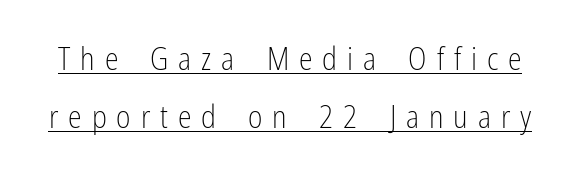
The image shows 31 px light, condensed sans-serif type, upright; set line spacing 1.88x, unusually wide letter spacing (+0.32 em), underlined; low stroke contrast and a medium x-height.
